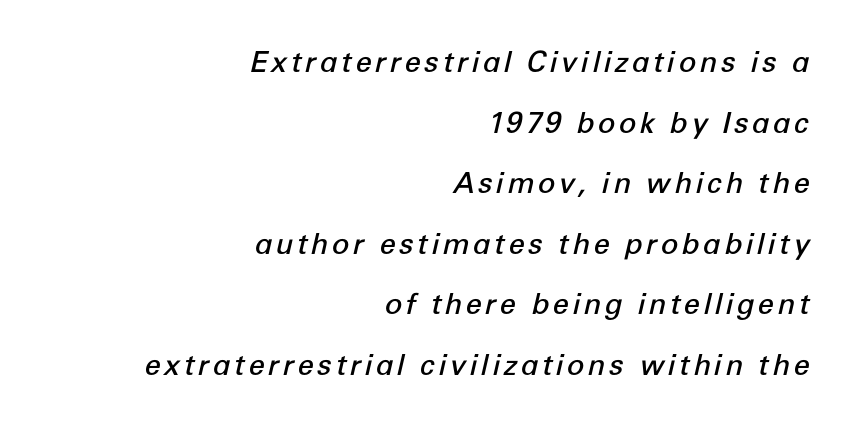
{"italic": "yes", "lean": "right", "slant_degrees": 12, "bold": "semi", "weight": "semibold", "width": "normal", "stroke_contrast": "low", "x_height": "medium", "monospaced": "no", "underline": "no", "align": "right", "line_spacing": "loose", "line_spacing_ratio": 2.09, "glyph_px": 29}
